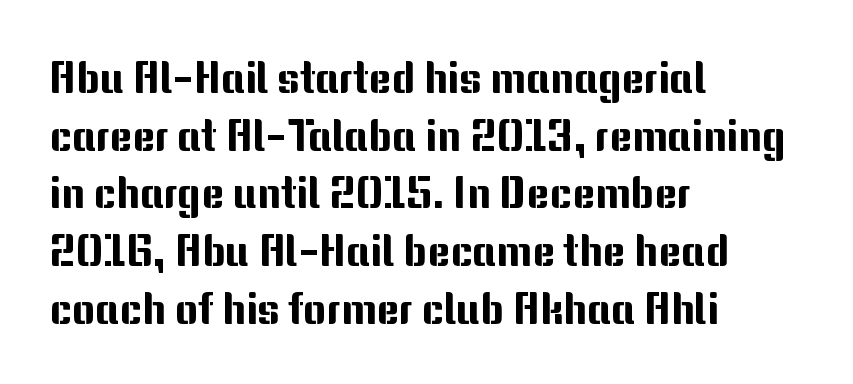
Q: Is the text italic (slanted)? A: No, it is upright.
Q: Is the typeface a serif or a sans-serif typeface? A: Sans-serif.
Q: Is the text underlined? A: No.
Q: How is the paragraph aligned? A: Left-aligned.
Q: Is the spacing between letters normal or unusually wide? A: Normal.
Q: Is the spacing between lines tight, normal or loose? A: Normal.
Q: Width (condensed, normal, or wide)? A: Normal.
Q: Stroke contrast? A: Medium.
Q: x-height? A: Medium.
Q: Monospaced? A: No.
